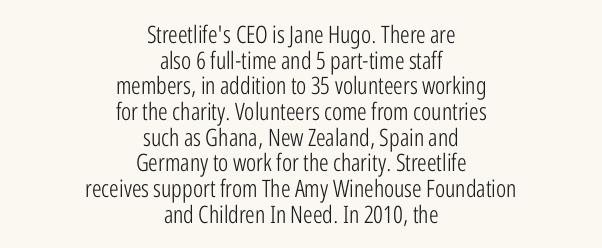
{"italic": "no", "bold": "no", "underline": "no", "align": "center", "line_spacing": "tight", "line_spacing_ratio": 1.07, "letter_spacing": "normal", "letter_spacing_em": 0.0, "glyph_px": 24}
